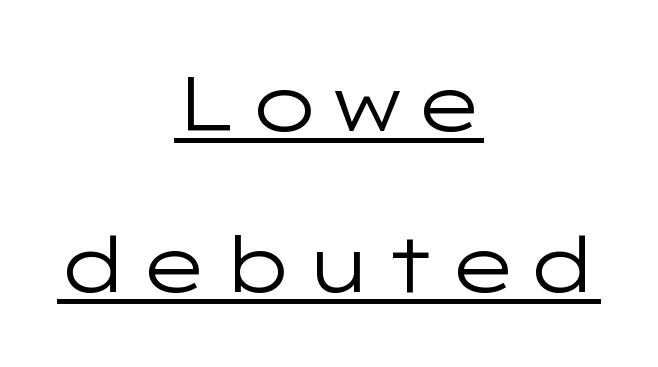
The image shows 76 px regular-weight, wide sans-serif type, upright; set centered, loose line spacing (2.12x), underlined; low stroke contrast and a medium x-height.
